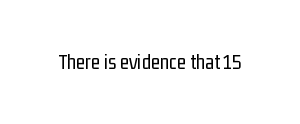
The passage shown is not underscored anywhere. The font's upright variant was chosen for this text. Stems here are at most as thick as an everyday book face. Observe the ordinary spacing: letters are neighbours, not strangers.
